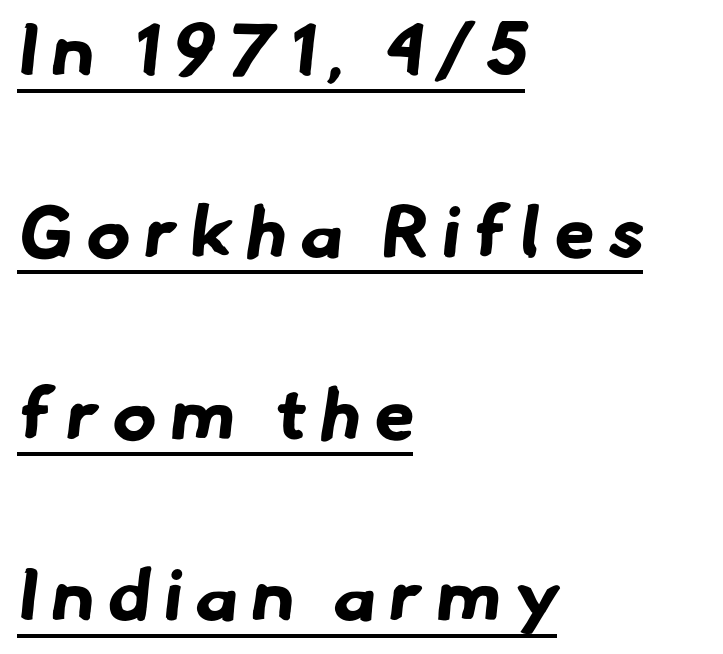
The image shows 73 px bold sans-serif type; set left-aligned, loose line spacing (2.49x), underlined; low stroke contrast and a small x-height.
